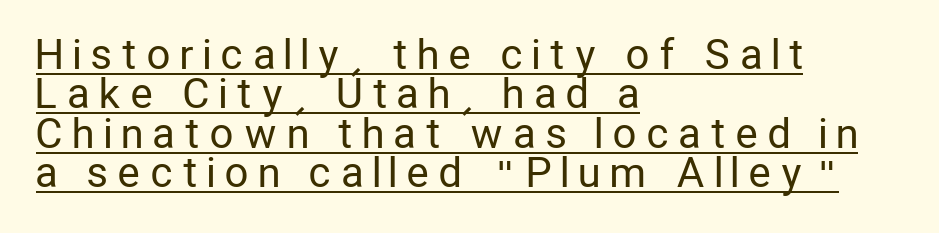
Q: Is the text bold? A: No.
Q: Is the text italic (slanted)? A: No, it is upright.
Q: Is the typeface a serif or a sans-serif typeface? A: Sans-serif.
Q: Is the text underlined? A: Yes.
Q: How is the paragraph aligned? A: Left-aligned.
Q: Is the spacing between letters normal or unusually wide? A: Unusually wide.
Q: Is the spacing between lines tight, normal or loose? A: Tight.
Q: Width (condensed, normal, or wide)? A: Condensed.
Q: Stroke contrast? A: Low.
Q: x-height? A: Medium.
Q: Monospaced? A: No.
